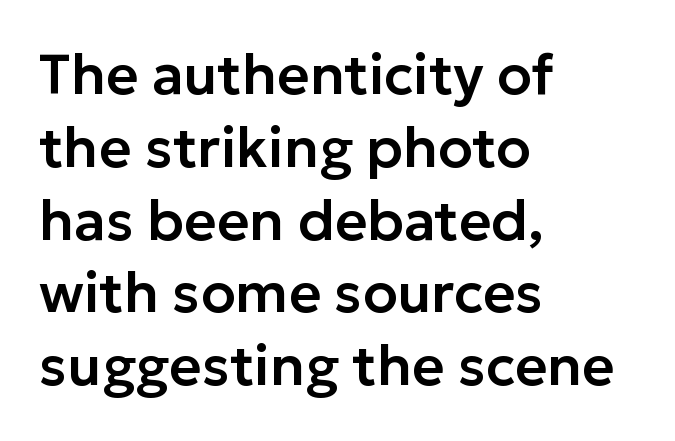
The image shows 56 px sans-serif type, upright; set left-aligned, normal line spacing (1.3x), normal letter spacing, not underlined; low stroke contrast and a medium x-height.
